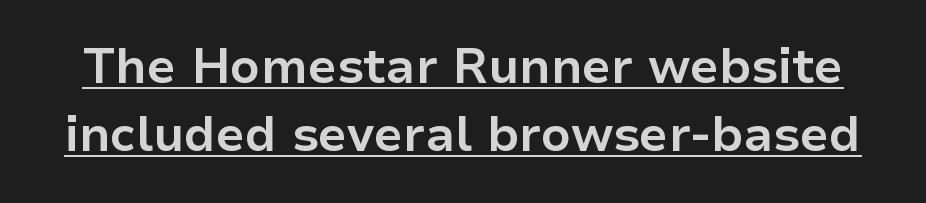
In terms of letterform style, serifs are entirely absent. Each word holds together tightly as a unit, with standard inter-letter gaps. Does the weight exceed regular? Yes, all the way to bold. Character widths vary here, with narrow letters taking less room than wide ones. Every character sits straight up, as roman type does. Is there an underline? Yes — a line sits under the letters.
